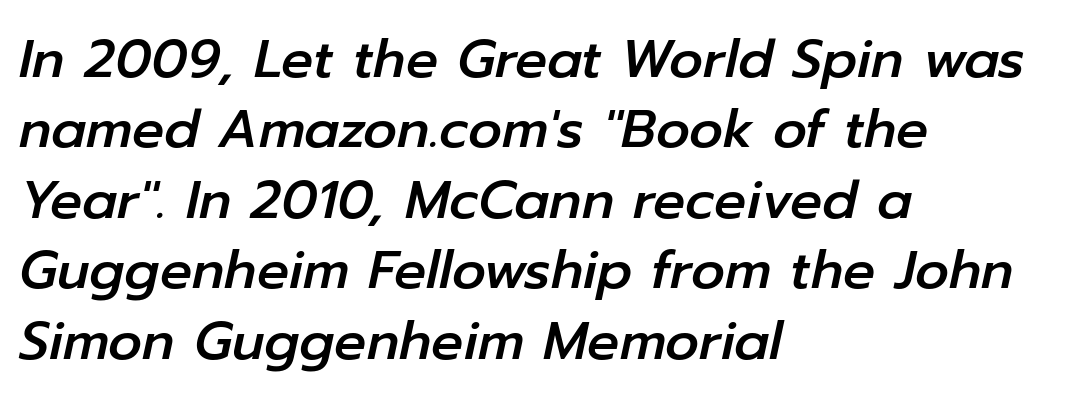
There is no visible air inserted between adjacent glyphs. Each letter keeps its own natural width here, so spacing adapts to shape. A typesetter would mark this as italic. Summary of vertical rhythm: regular, with standard interline spacing. The compositor pushed each line to the left boundary.
